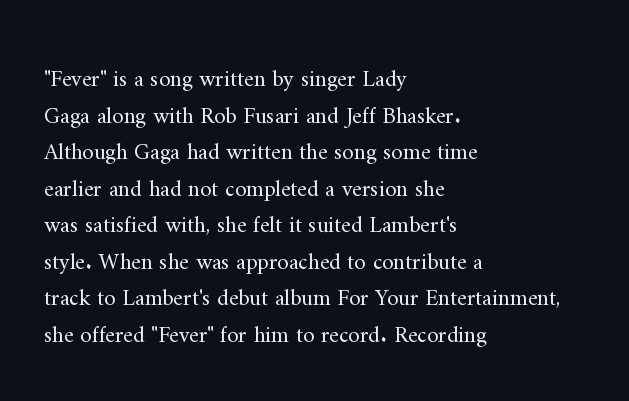
Q: Is the text bold? A: No.
Q: Is the text italic (slanted)? A: No, it is upright.
Q: Is the text underlined? A: No.
Q: How is the paragraph aligned? A: Left-aligned.
Q: Is the spacing between letters normal or unusually wide? A: Normal.
Q: Is the spacing between lines tight, normal or loose? A: Normal.
